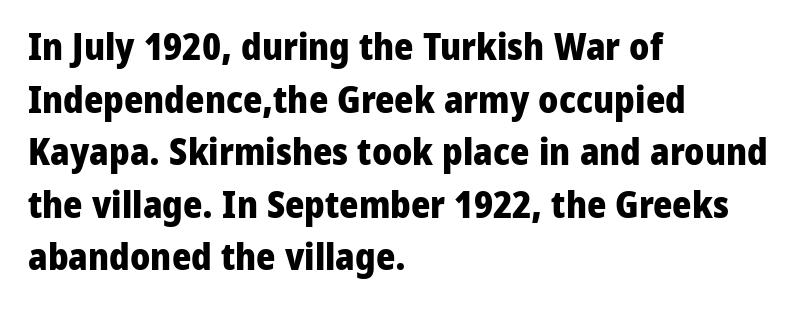
Q: Is the text bold? A: Yes.
Q: Is the text italic (slanted)? A: No, it is upright.
Q: Is the typeface a serif or a sans-serif typeface? A: Sans-serif.
Q: Is the text underlined? A: No.
Q: How is the paragraph aligned? A: Left-aligned.
Q: Is the spacing between letters normal or unusually wide? A: Normal.
Q: Is the spacing between lines tight, normal or loose? A: Normal.
Q: Width (condensed, normal, or wide)? A: Normal.
Q: Stroke contrast? A: Low.
Q: x-height? A: Medium.
Q: Monospaced? A: No.
